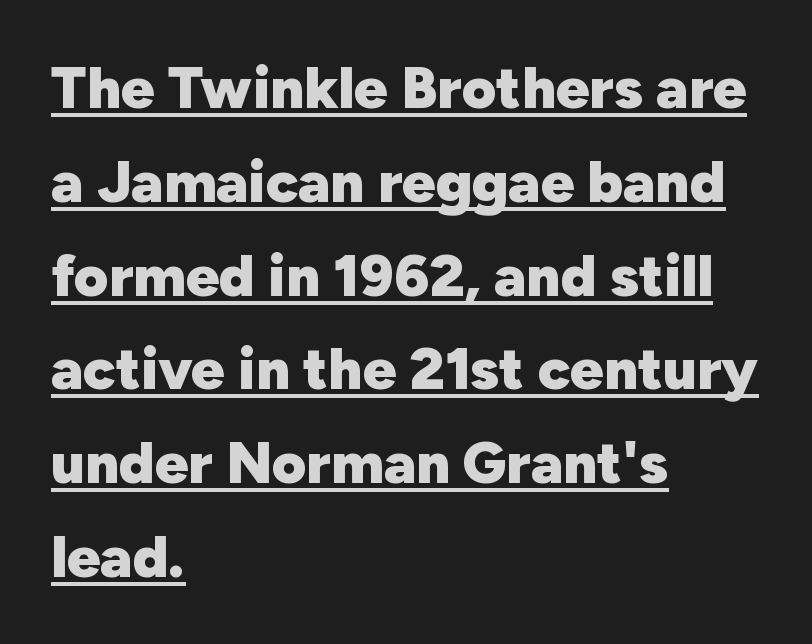
Q: Is the text bold? A: Yes.
Q: Is the text italic (slanted)? A: No, it is upright.
Q: Is the typeface a serif or a sans-serif typeface? A: Sans-serif.
Q: Is the text underlined? A: Yes.
Q: How is the paragraph aligned? A: Left-aligned.
Q: Is the spacing between letters normal or unusually wide? A: Normal.
Q: Is the spacing between lines tight, normal or loose? A: Normal.
Q: Width (condensed, normal, or wide)? A: Normal.
Q: Stroke contrast? A: Low.
Q: x-height? A: Medium.
Q: Monospaced? A: No.
